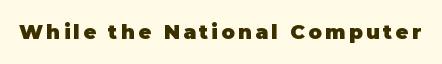
The image shows 20 px bold type, upright; set not underlined.
